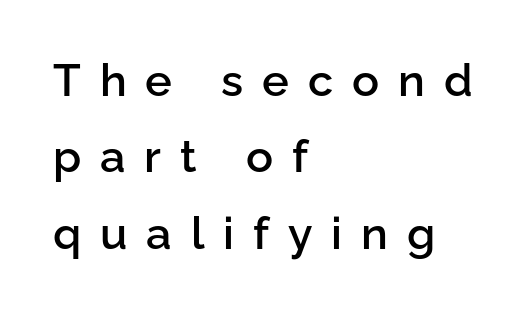
Q: Is the text bold? A: Semi-bold.
Q: Is the text italic (slanted)? A: No, it is upright.
Q: Is the typeface a serif or a sans-serif typeface? A: Sans-serif.
Q: Is the text underlined? A: No.
Q: How is the paragraph aligned? A: Left-aligned.
Q: Is the spacing between letters normal or unusually wide? A: Unusually wide.
Q: Is the spacing between lines tight, normal or loose? A: Normal.
Q: Width (condensed, normal, or wide)? A: Normal.
Q: Stroke contrast? A: Low.
Q: x-height? A: Medium.
Q: Monospaced? A: No.
